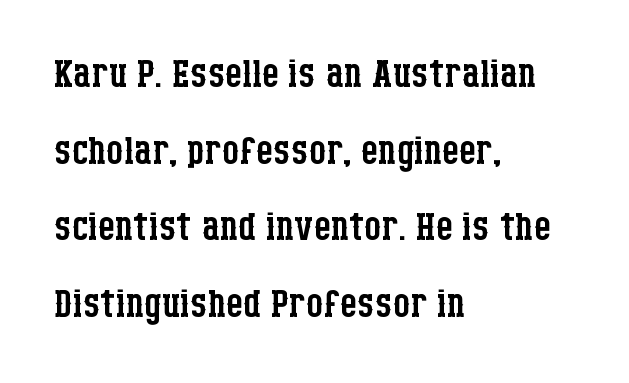
{"serif": "yes", "italic": "no", "bold": "no", "weight": "regular", "width": "condensed", "stroke_contrast": "low", "x_height": "large", "monospaced": "no", "underline": "no", "align": "left", "line_spacing": "normal", "line_spacing_ratio": 1.42, "letter_spacing": "normal", "letter_spacing_em": 0.0, "glyph_px": 54}
